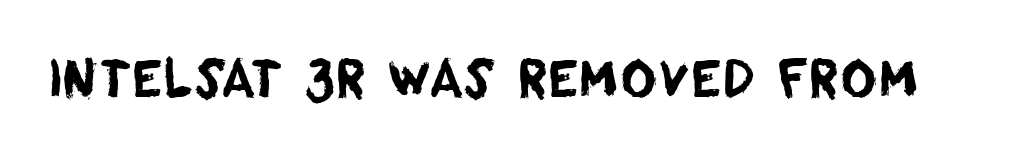
The image shows 50 px sans-serif type; set normal letter spacing, not underlined; low stroke contrast and a large x-height.
